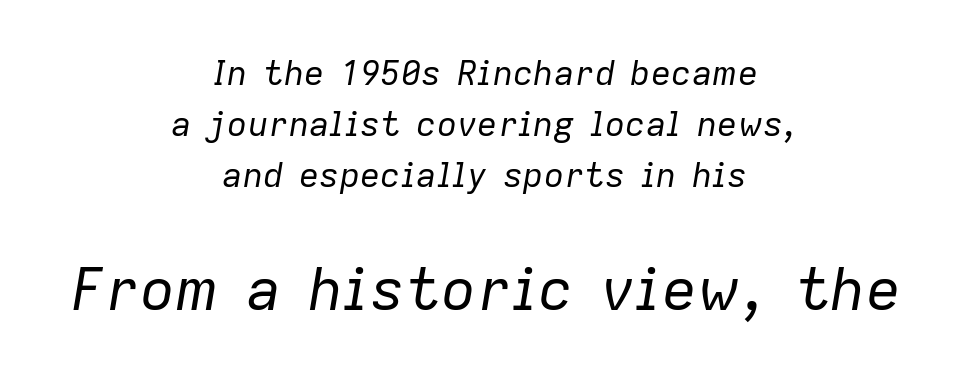
{"italic": "yes", "lean": "right", "slant_degrees": 9, "bold": "no", "weight": "regular", "width": "normal", "stroke_contrast": "low", "x_height": "medium", "monospaced": "no", "underline": "no", "align": "center", "line_spacing": "normal", "line_spacing_ratio": 1.5, "letter_spacing": "normal", "letter_spacing_em": 0.0, "larger_block": "second", "size_ratio": 1.74, "glyph_px": 59}
